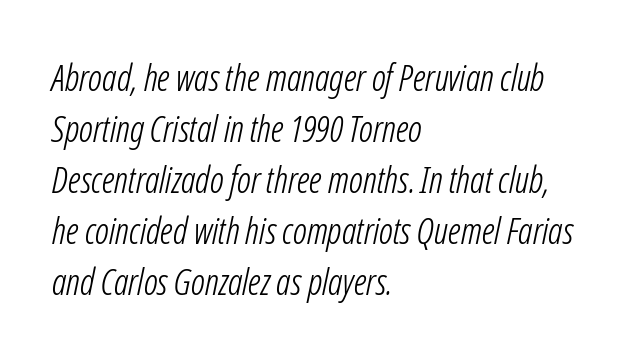
Q: Is the text bold? A: No.
Q: Is the text italic (slanted)? A: Yes, it leans right by about 12 degrees.
Q: Is the text underlined? A: No.
Q: How is the paragraph aligned? A: Left-aligned.
Q: Is the spacing between letters normal or unusually wide? A: Normal.
Q: Is the spacing between lines tight, normal or loose? A: Normal.
Q: Width (condensed, normal, or wide)? A: Condensed.
Q: Stroke contrast? A: Low.
Q: x-height? A: Medium.
Q: Monospaced? A: No.
